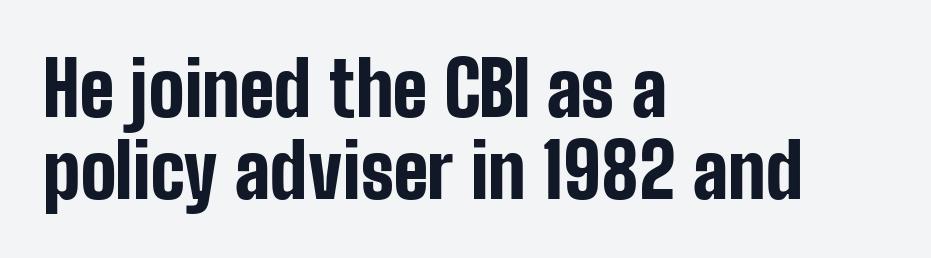
Q: Is the text bold? A: Yes.
Q: Is the text italic (slanted)? A: No, it is upright.
Q: Is the typeface a serif or a sans-serif typeface? A: Sans-serif.
Q: Is the text underlined? A: No.
Q: How is the paragraph aligned? A: Left-aligned.
Q: Is the spacing between letters normal or unusually wide? A: Normal.
Q: Is the spacing between lines tight, normal or loose? A: Tight.
Q: Width (condensed, normal, or wide)? A: Condensed.
Q: Stroke contrast? A: Low.
Q: x-height? A: Medium.
Q: Monospaced? A: No.
